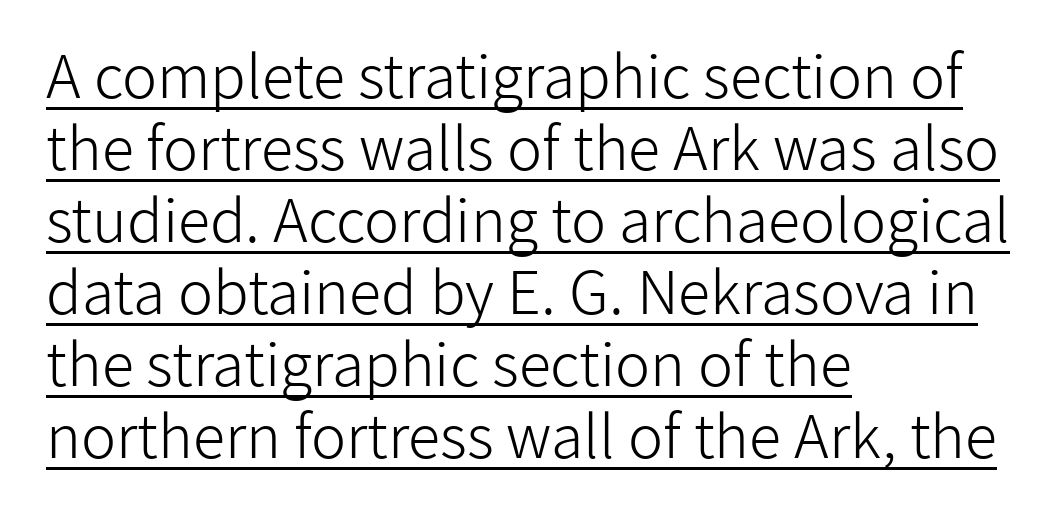
{"serif": "no", "italic": "no", "bold": "no", "weight": "light", "width": "normal", "stroke_contrast": "low", "x_height": "medium", "monospaced": "no", "underline": "yes", "align": "left", "line_spacing_ratio": 1.22, "letter_spacing": "normal", "letter_spacing_em": 0.0, "glyph_px": 59}
